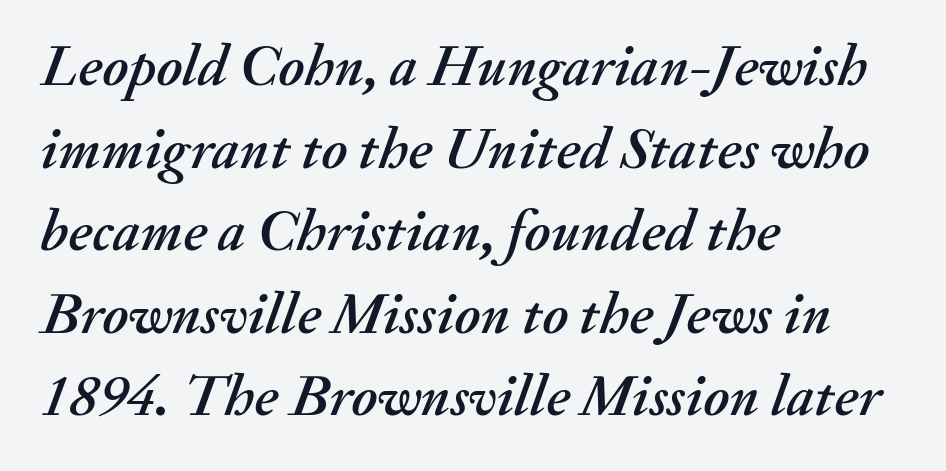
{"italic": "yes", "lean": "right", "slant_degrees": 20, "width": "normal", "stroke_contrast": "medium", "x_height": "small", "monospaced": "no", "underline": "no", "align": "left", "line_spacing": "normal", "line_spacing_ratio": 1.4, "letter_spacing": "normal", "letter_spacing_em": 0.0, "glyph_px": 59}
